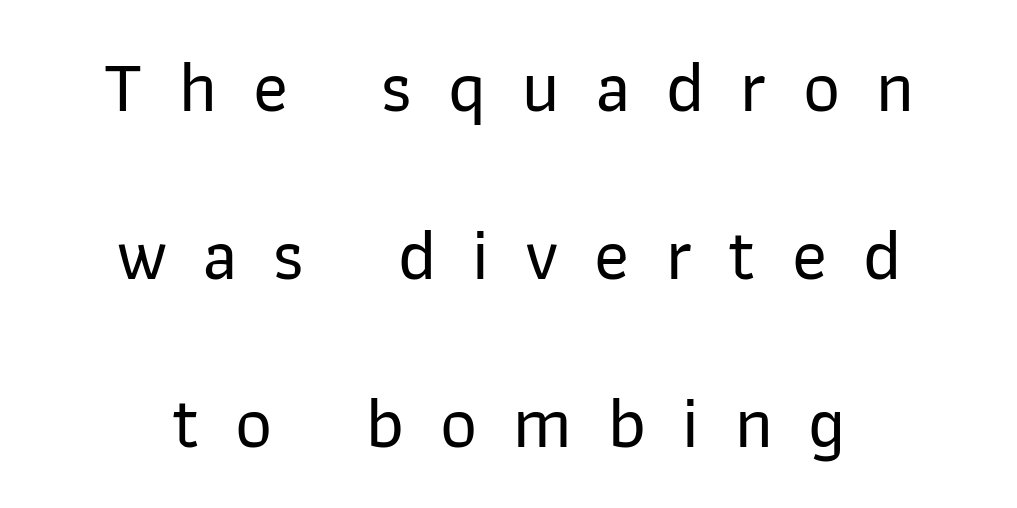
The image shows 72 px sans-serif type, upright; set centered, loose line spacing (2.33x), unusually wide letter spacing (+0.5 em), not underlined; low stroke contrast and a medium x-height.
